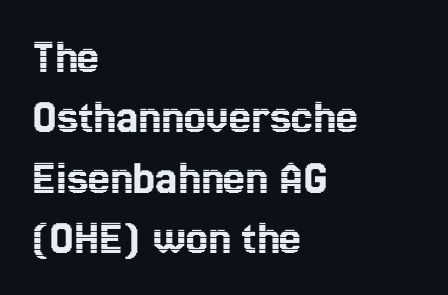
{"italic": "no", "width": "condensed", "x_height": "medium", "monospaced": "no", "underline": "no", "align": "left", "line_spacing_ratio": 1.23, "letter_spacing": "normal", "letter_spacing_em": 0.0, "glyph_px": 49}
